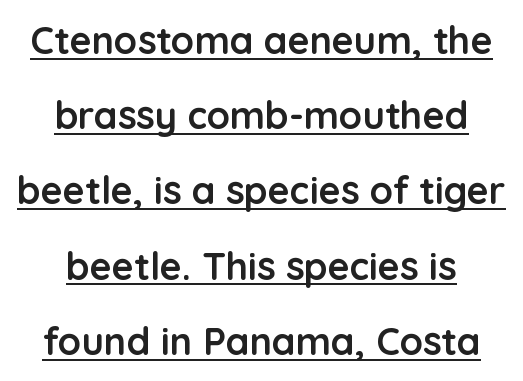
{"serif": "no", "italic": "no", "bold": "yes", "weight": "semibold", "width": "normal", "stroke_contrast": "low", "x_height": "medium", "monospaced": "no", "underline": "yes", "align": "center", "line_spacing": "loose", "line_spacing_ratio": 1.98, "letter_spacing": "normal", "letter_spacing_em": 0.0, "glyph_px": 38}
